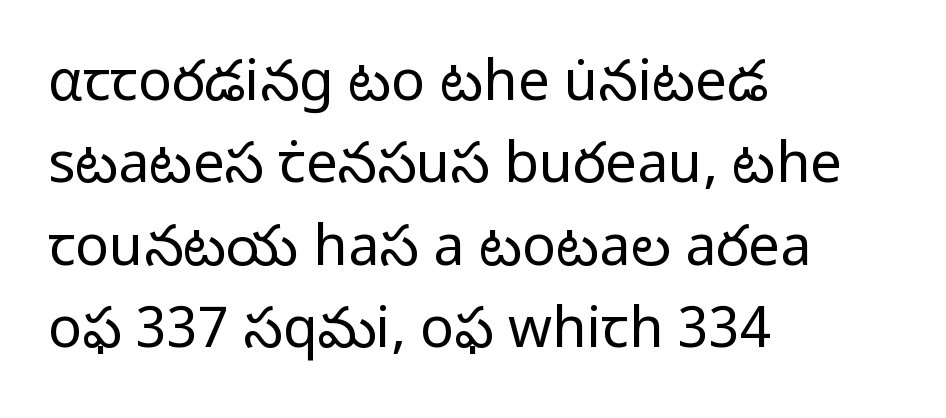
Compared with typical paragraphs, the rows here are spaced about the same. This sample uses plain, unmodified letter spacing. Leftover space on each line is placed entirely after the last word. Here the designer chose a conventional face with non-uniform glyph widths. No letter is thick-stroked: the sample isn't bold.
